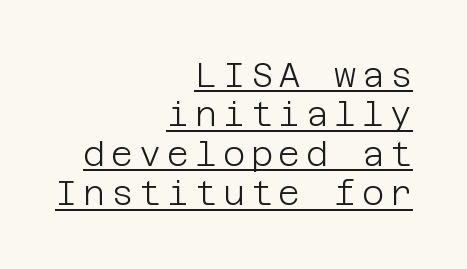
The image shows 34 px light sans-serif type, upright; set right-aligned, line spacing 1.16x, underlined; low stroke contrast and a large x-height.
